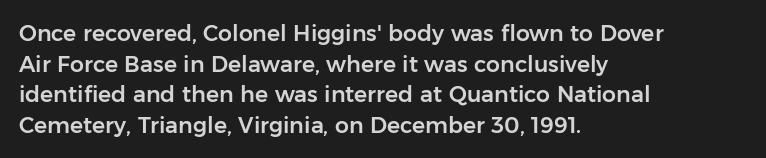
Q: Is the text italic (slanted)? A: No, it is upright.
Q: Is the text underlined? A: No.
Q: How is the paragraph aligned? A: Left-aligned.
Q: Is the spacing between letters normal or unusually wide? A: Normal.
Q: Is the spacing between lines tight, normal or loose? A: Normal.
